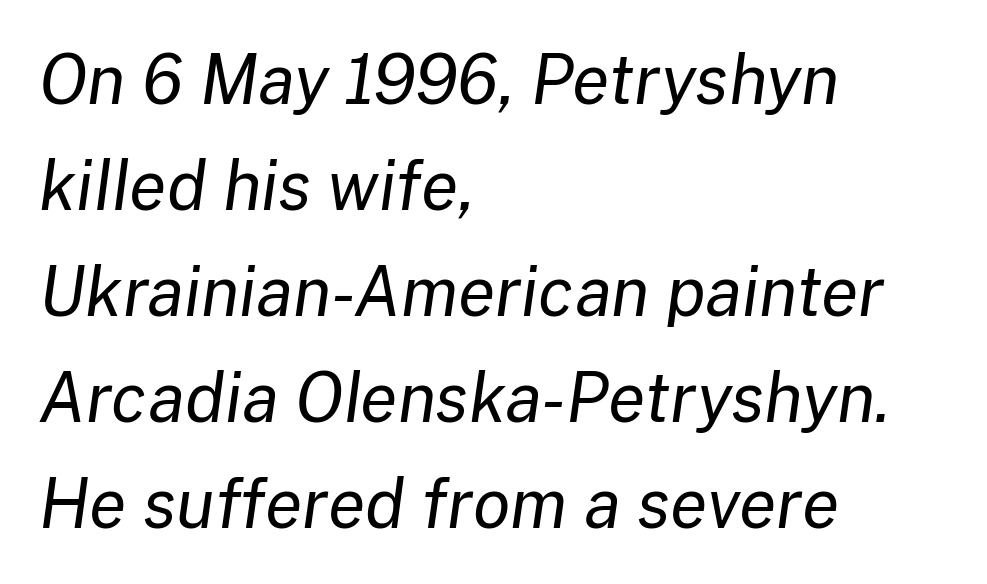
Q: Is the text bold? A: No.
Q: Is the text italic (slanted)? A: Yes, it leans right by about 8 degrees.
Q: Is the text underlined? A: No.
Q: How is the paragraph aligned? A: Left-aligned.
Q: Is the spacing between letters normal or unusually wide? A: Normal.
Q: Is the spacing between lines tight, normal or loose? A: Normal.
Q: Width (condensed, normal, or wide)? A: Normal.
Q: Stroke contrast? A: Low.
Q: x-height? A: Medium.
Q: Monospaced? A: No.
